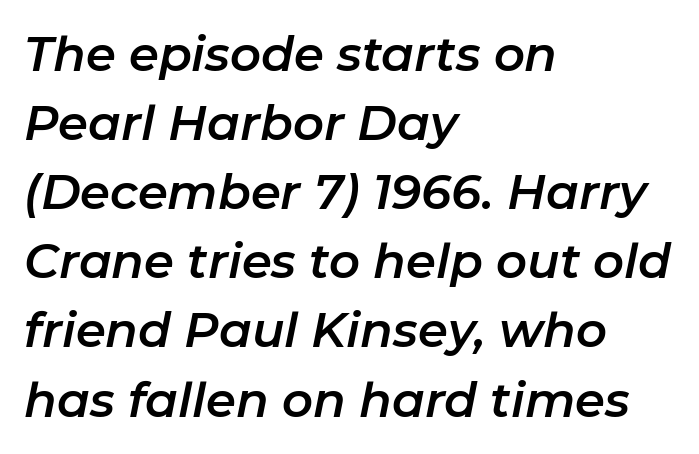
The image shows 48 px text type, italic (leaning right); set left-aligned, normal line spacing (1.44x), normal letter spacing, not underlined; low stroke contrast and a medium x-height.
